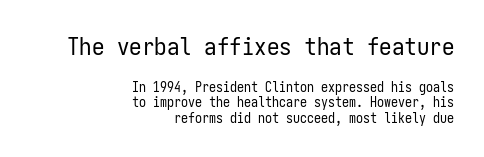
The image shows 25 px text type, upright; set right-aligned, tight line spacing (1.11x), normal letter spacing, not underlined; the first (top) block is 1.79x larger.
